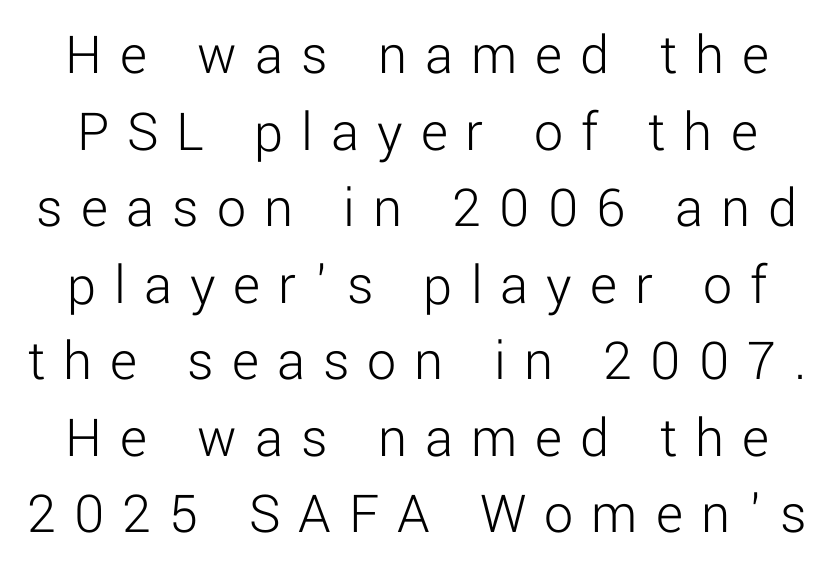
The image shows 58 px light sans-serif type, upright; set normal line spacing (1.32x), unusually wide letter spacing (+0.31 em), not underlined; low stroke contrast and a medium x-height.
